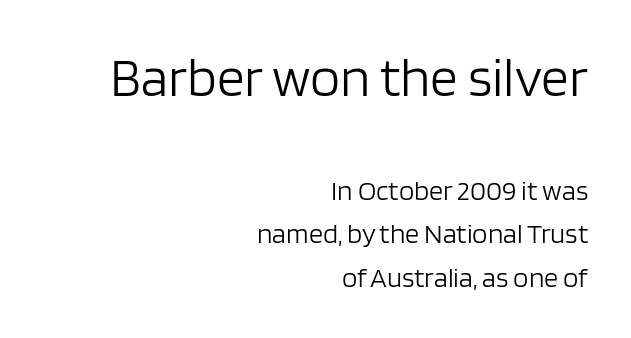
{"serif": "no", "italic": "no", "bold": "no", "weight": "light", "width": "normal", "stroke_contrast": "low", "x_height": "large", "monospaced": "no", "underline": "no", "align": "right", "line_spacing": "normal", "line_spacing_ratio": 1.56, "letter_spacing": "normal", "letter_spacing_em": 0.0, "larger_block": "first", "size_ratio": 1.96, "glyph_px": 55}
